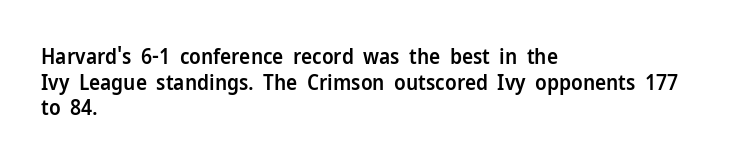
{"italic": "no", "bold": "semi", "underline": "no", "align": "left", "line_spacing_ratio": 1.22, "letter_spacing": "normal", "letter_spacing_em": 0.0, "glyph_px": 21}
